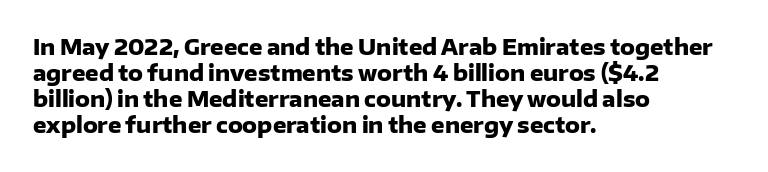
The strokes are fattened all the way to bold. Visually the block forms a straight wall on the left and a jagged coastline on the right. A typesetter would mark this as roman, not italic. The words here are not underlined.
